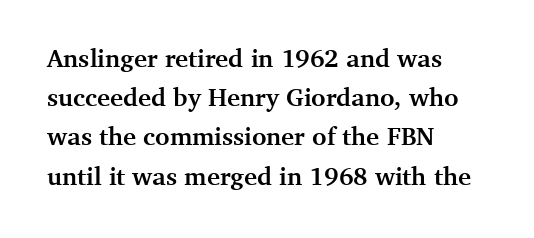
{"italic": "no", "bold": "yes", "underline": "no", "align": "left", "line_spacing": "normal", "line_spacing_ratio": 1.57, "letter_spacing": "normal", "letter_spacing_em": 0.0, "glyph_px": 25}
